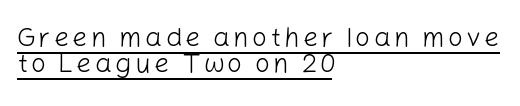
{"italic": "no", "bold": "no", "underline": "yes", "align": "left", "line_spacing": "tight", "line_spacing_ratio": 0.98, "glyph_px": 27}
